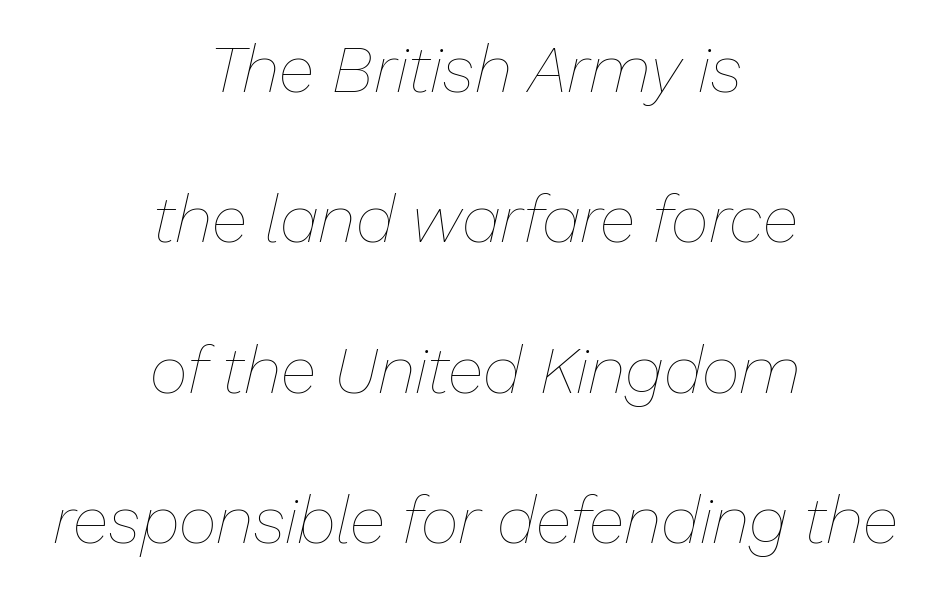
The image shows 66 px thin type, italic (leaning right); set centered, loose line spacing (2.28x), normal letter spacing, not underlined; low stroke contrast and a medium x-height.
